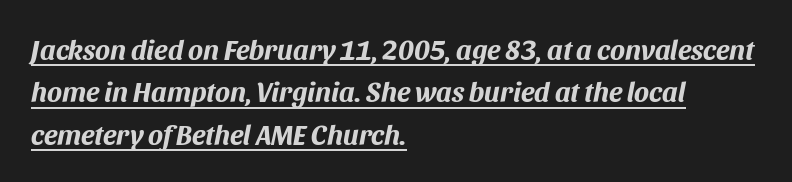
{"italic": "yes", "lean": "right", "slant_degrees": 11, "bold": "yes", "weight": "bold", "width": "normal", "stroke_contrast": "medium", "x_height": "large", "monospaced": "no", "underline": "yes", "align": "left", "line_spacing": "normal", "line_spacing_ratio": 1.51, "letter_spacing": "normal", "letter_spacing_em": 0.0, "glyph_px": 28}
